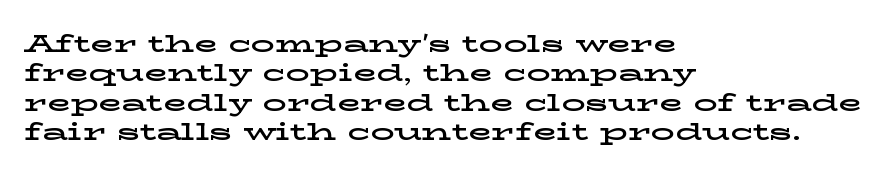
The lettering stays uniformly vertical, giving the passage a roman look. The letterforms sit shoulder to shoulder at normal distance. The setting favours the left margin, as ordinary paragraphs usually do. Decoration check: the copy has no underline.
